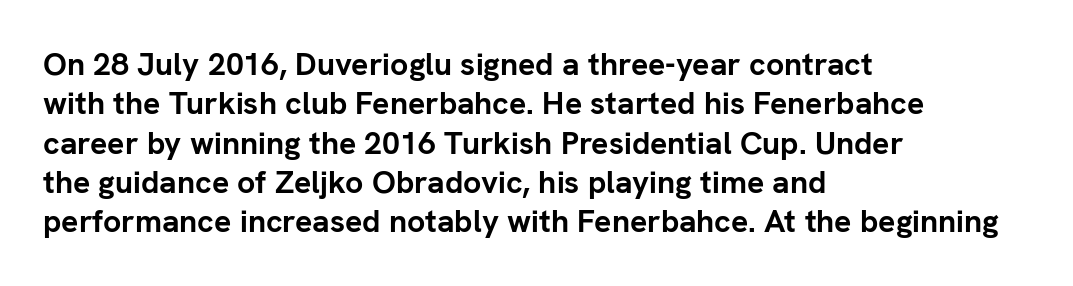
{"serif": "no", "italic": "no", "bold": "yes", "weight": "semibold", "width": "normal", "stroke_contrast": "low", "x_height": "medium", "monospaced": "no", "underline": "no", "align": "left", "line_spacing_ratio": 1.23, "letter_spacing": "normal", "letter_spacing_em": 0.0, "glyph_px": 32}
